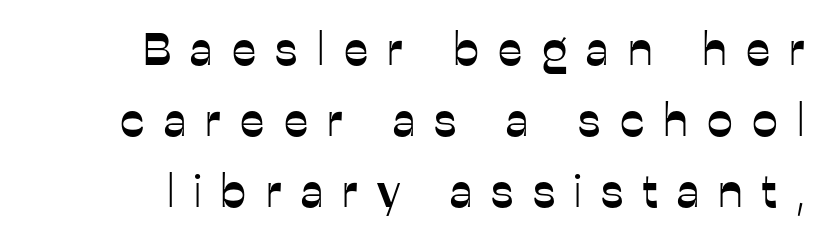
In terms of letterspacing, this is a distinctly airy, spread setting. Nope, not italic — everything's standing straight. The rendering shows plain stroke endings on the letterforms — a sans-serif design. This sample has the flowing, uneven cadence of proportional lettering.
